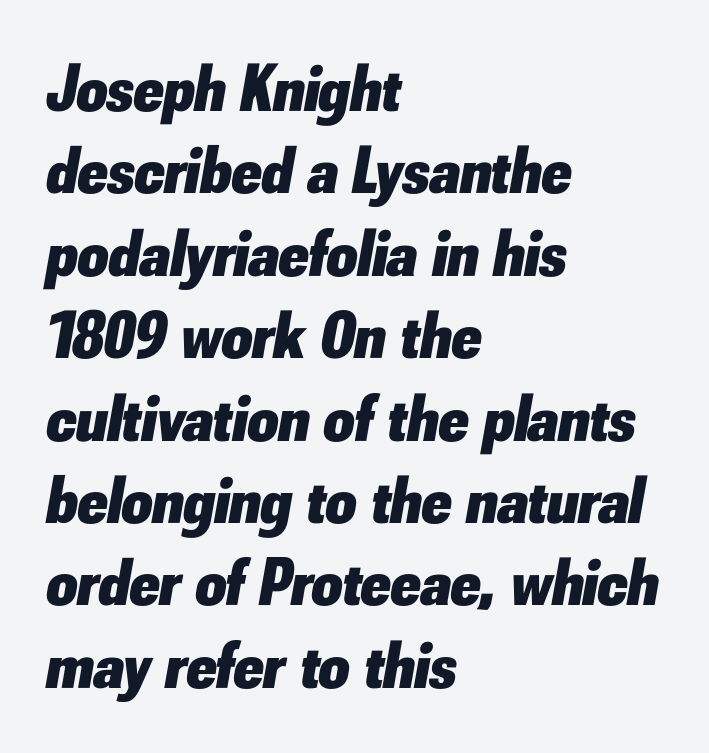
The paragraph has a hard left edge and a soft right edge. Descenders are the only things crossing below the line. The face used here has a pronounced slope to its letters. A dark, heavy texture on the line: the type is bold. Here the designer chose a conventional face with non-uniform glyph widths. Students, note that the glyphs here touch the page at normal intervals.
